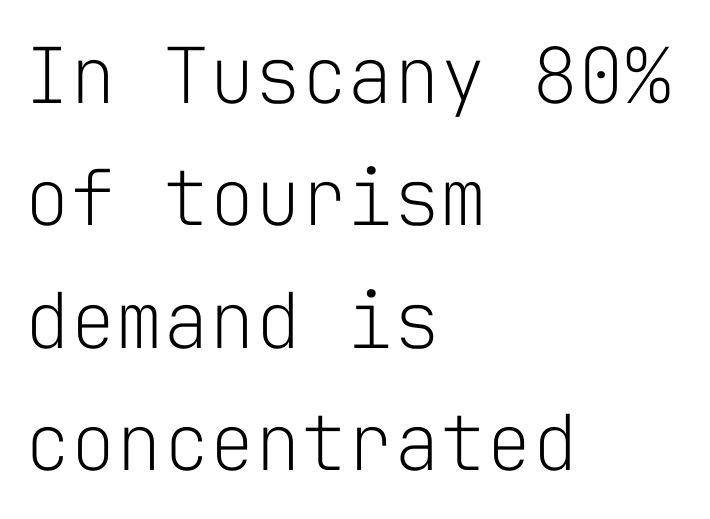
The image shows 77 px light sans-serif type, upright, monospaced; set left-aligned, normal line spacing (1.59x), normal letter spacing, not underlined; low stroke contrast and a medium x-height.
